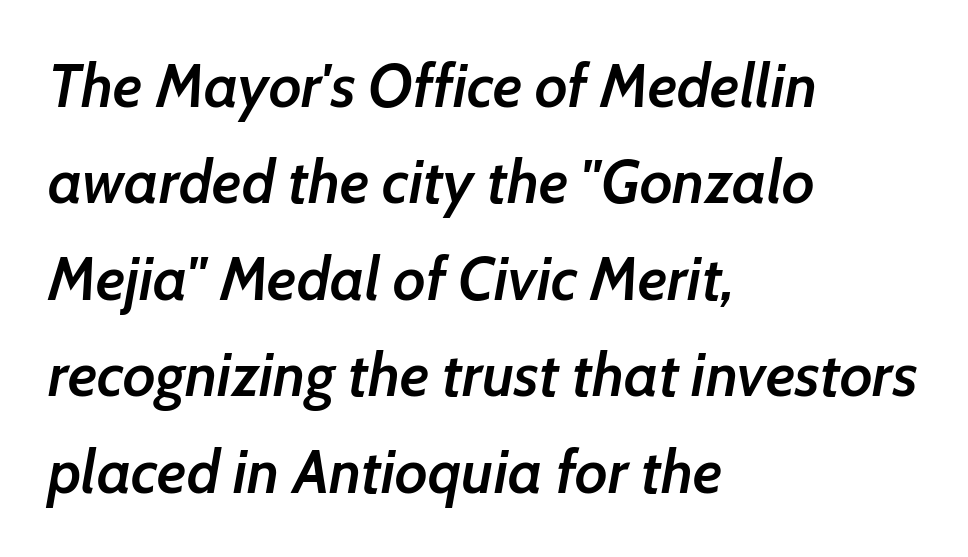
A normal amount of white space separates one row of letters from the next. Notice how the stems are inclined rather than vertical — that's the hallmark of italics. Varying glyph widths throughout — classic text-font behaviour. This sample uses plain, unmodified letter spacing.
